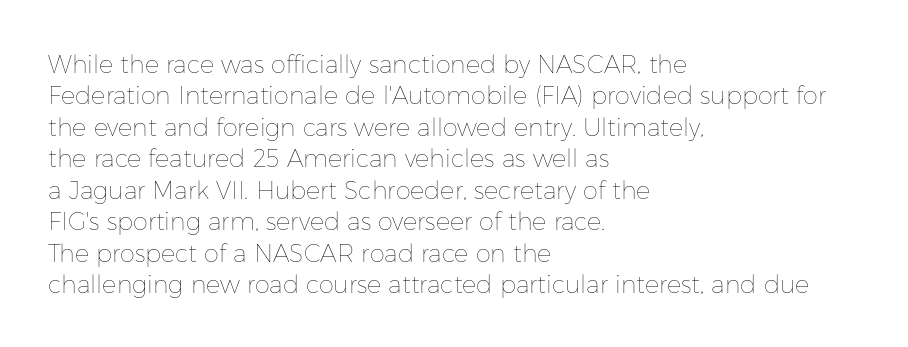
The image shows 24 px text type, upright; set left-aligned, normal line spacing (1.31x), normal letter spacing, not underlined.
